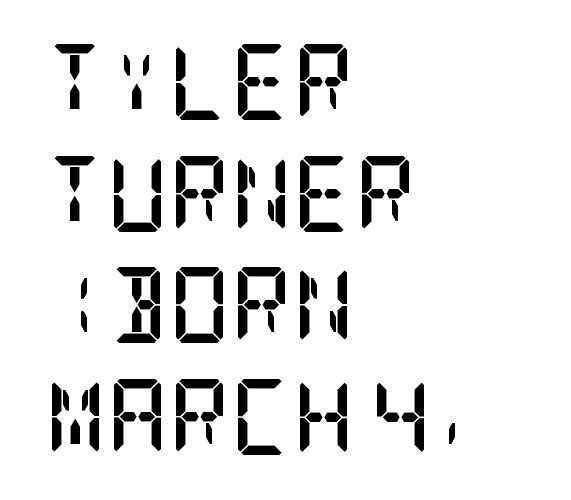
Q: Is the text bold? A: Yes.
Q: Is the text italic (slanted)? A: No, it is upright.
Q: Is the typeface a serif or a sans-serif typeface? A: Serif.
Q: Is the text underlined? A: No.
Q: How is the paragraph aligned? A: Left-aligned.
Q: Is the spacing between letters normal or unusually wide? A: Normal.
Q: Is the spacing between lines tight, normal or loose? A: Normal.
Q: Width (condensed, normal, or wide)? A: Condensed.
Q: Stroke contrast? A: Low.
Q: x-height? A: Large.
